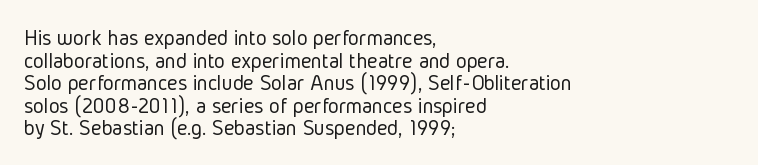
The image shows 23 px text type, upright; set left-aligned, tight line spacing (0.98x), normal letter spacing, not underlined.
